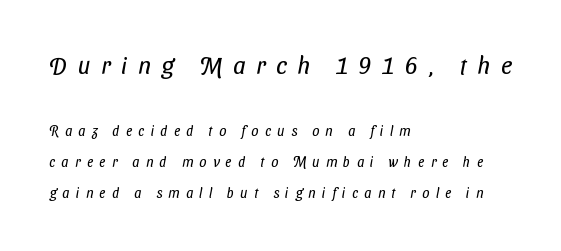
The image shows 24 px text type; set left-aligned, loose line spacing (2.21x), unusually wide letter spacing (+0.45 em), not underlined; the first (top) block is 1.71x larger.
